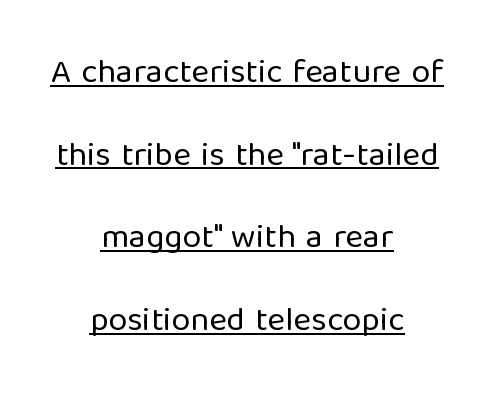
Caption: lettering with a line underneath. Both edges are ragged and mirror each other, which tells us the setting is centered. This sample has the flowing, uneven cadence of proportional lettering. Ordinary non-slanted type is in use.
